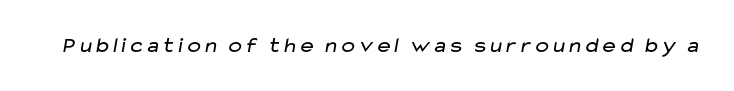
{"bold": "no", "underline": "no", "letter_spacing": "normal", "letter_spacing_em": 0.0, "glyph_px": 22}
